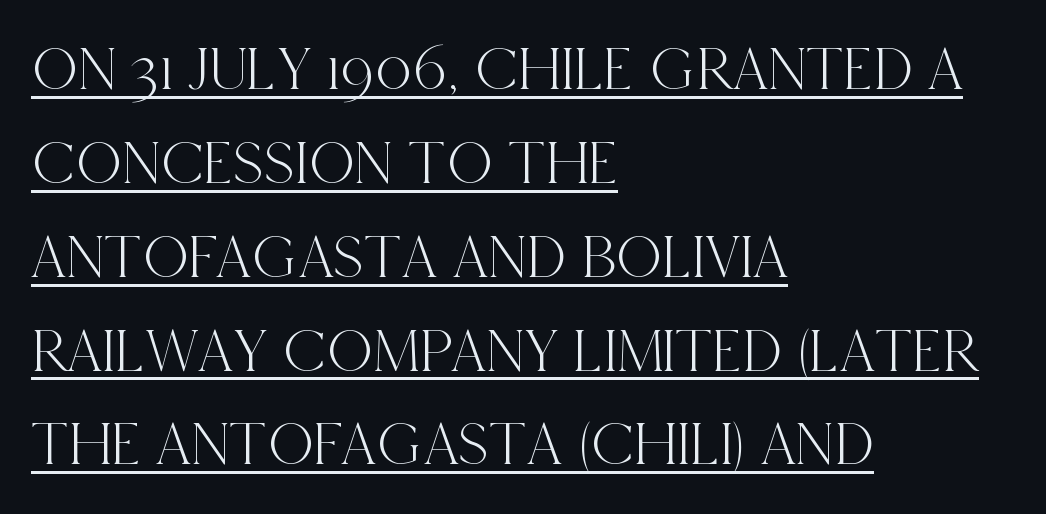
{"serif": "yes", "italic": "no", "width": "condensed", "x_height": "large", "monospaced": "no", "underline": "yes", "align": "left", "line_spacing": "normal", "line_spacing_ratio": 1.49, "letter_spacing": "normal", "letter_spacing_em": 0.0, "glyph_px": 63}
